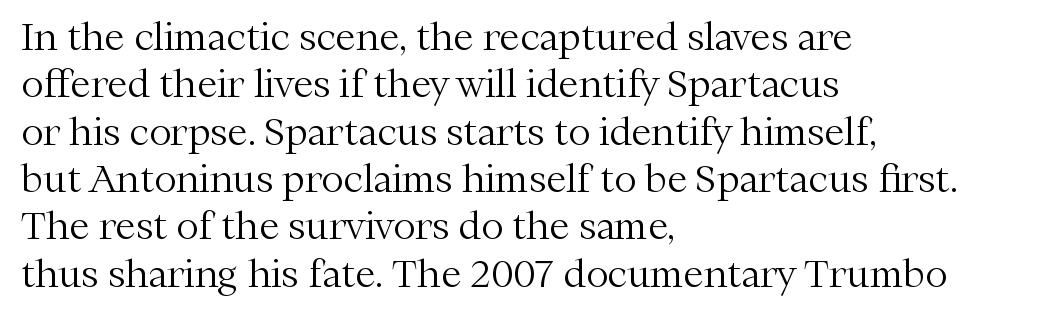
Q: Is the text bold? A: No.
Q: Is the text italic (slanted)? A: No, it is upright.
Q: Is the typeface a serif or a sans-serif typeface? A: Serif.
Q: Is the text underlined? A: No.
Q: How is the paragraph aligned? A: Left-aligned.
Q: Is the spacing between letters normal or unusually wide? A: Normal.
Q: Is the spacing between lines tight, normal or loose? A: Normal.
Q: Width (condensed, normal, or wide)? A: Normal.
Q: Stroke contrast? A: Medium.
Q: x-height? A: Medium.
Q: Monospaced? A: No.
